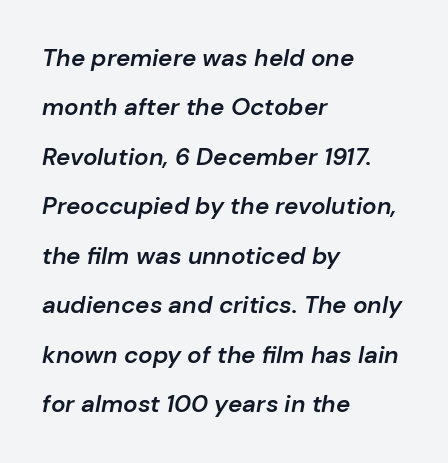
The image shows 24 px text type, italic (leaning right); set left-aligned, loose line spacing (2.06x), normal letter spacing, not underlined.
